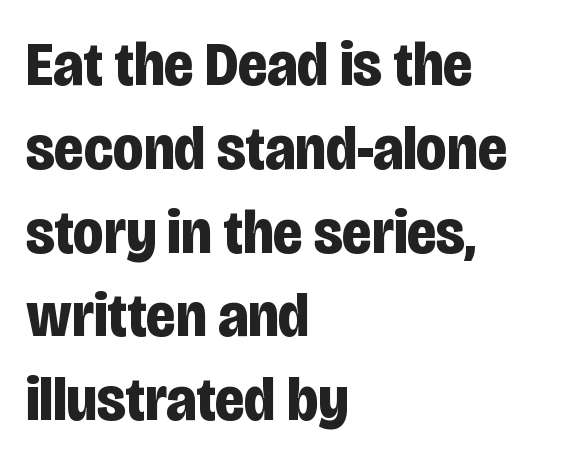
The image shows 63 px bold, condensed sans-serif type, upright; set left-aligned, normal line spacing (1.33x), normal letter spacing, not underlined; low stroke contrast and a large x-height.
